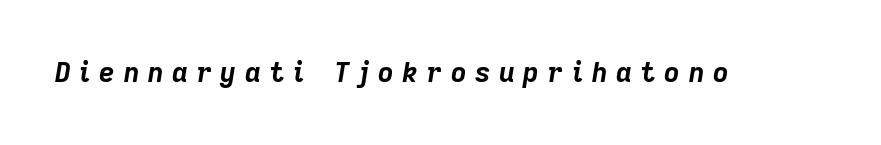
{"italic": "yes", "lean": "right", "slant_degrees": 9, "bold": "yes", "underline": "no", "letter_spacing": "wide", "letter_spacing_em": 0.32, "glyph_px": 27}
